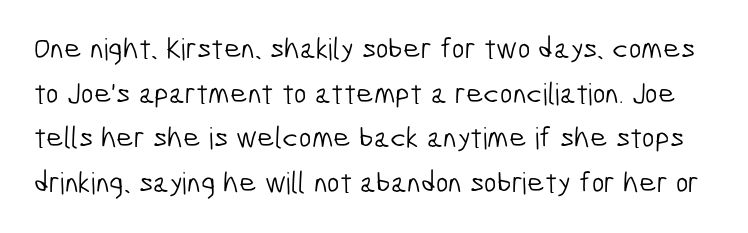
The image shows 30 px light, condensed sans-serif type; set normal line spacing (1.49x), normal letter spacing, not underlined; low stroke contrast and a medium x-height.
